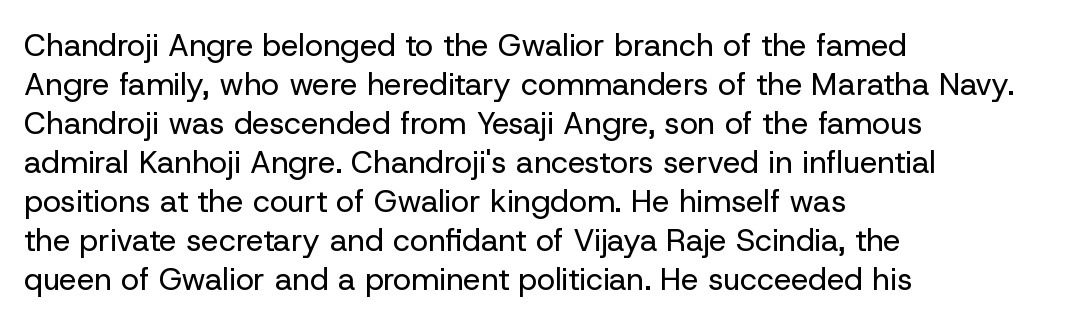
The image shows 31 px regular-weight sans-serif type, upright; set left-aligned, normal line spacing (1.26x), normal letter spacing, not underlined; low stroke contrast and a medium x-height.
